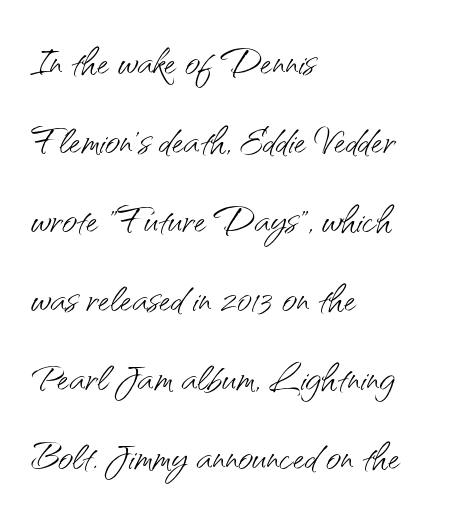
The image shows 52 px light sans-serif type; set left-aligned, normal line spacing (1.52x), normal letter spacing, not underlined; medium stroke contrast and a small x-height.
